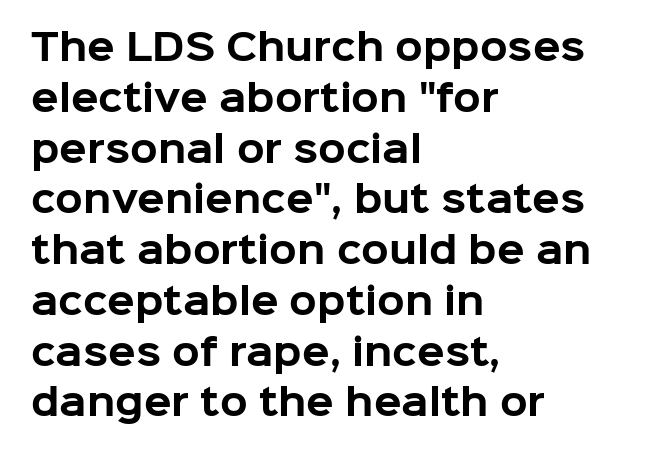
Look at the bottom of the vertical strokes: they stop flat, with no serifs. Rendered with straight, roman letterforms. The gap between lines stays unmarked. What weight is shown? A full bold with thick strokes. Summary of vertical rhythm: regular, with standard interline spacing. Spacing verdict: proportional, widths tailored to each character.
